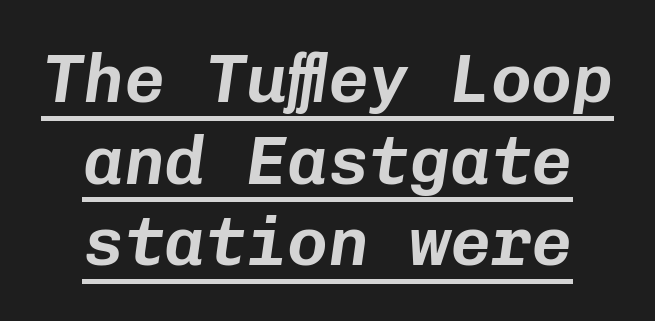
The passage shown is typed in a monospace face where columns stay perfectly aligned. Notice how a bar underscores the lettering throughout. Visually the block forms a symmetrical silhouette, jagged on both flanks. Does the lettering tilt? It does — this is italic. How are the letters spaced? Ordinarily, with no added tracking.
